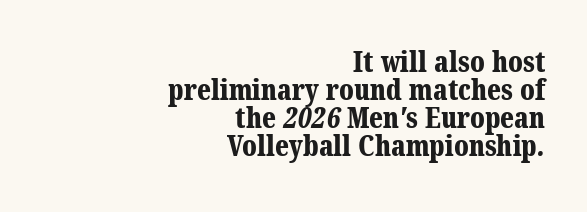
Nobody drew a line under any word here. Casual observation: everything's shoved over to the right. What weight is shown? A full bold with thick strokes. Interline gaps are noticeably narrow in this sample.
